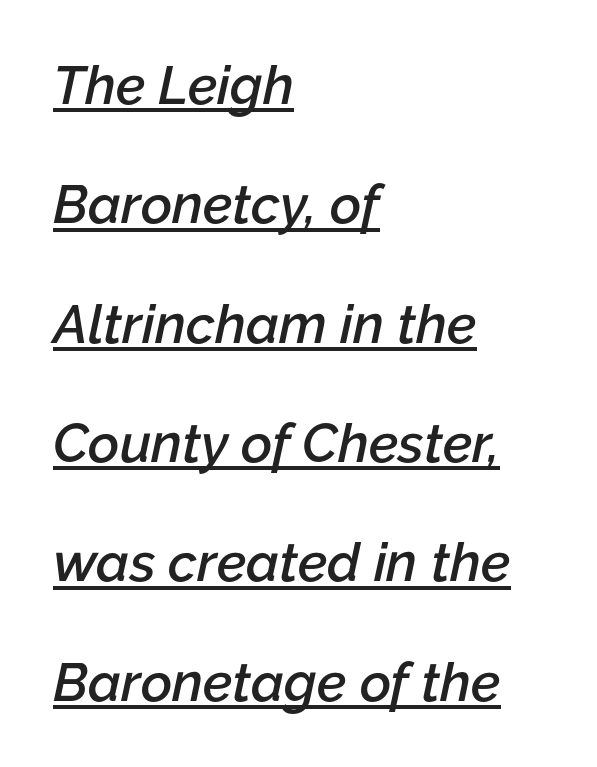
The image shows 54 px semibold type, italic (leaning right); set left-aligned, loose line spacing (2.21x), normal letter spacing, underlined; low stroke contrast and a medium x-height.
